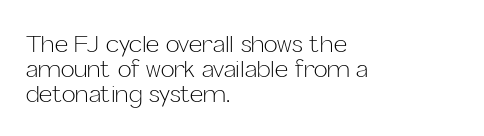
{"italic": "no", "bold": "no", "underline": "no", "align": "left", "line_spacing": "tight", "line_spacing_ratio": 1.09, "letter_spacing": "normal", "letter_spacing_em": 0.0, "glyph_px": 23}
